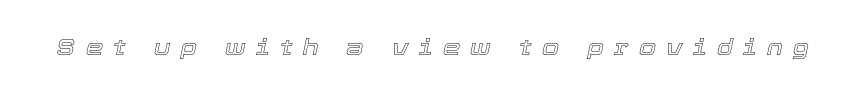
Q: Is the text italic (slanted)? A: Yes, it leans right by about 12 degrees.
Q: Is the text underlined? A: No.
Q: Is the spacing between letters normal or unusually wide? A: Unusually wide.
